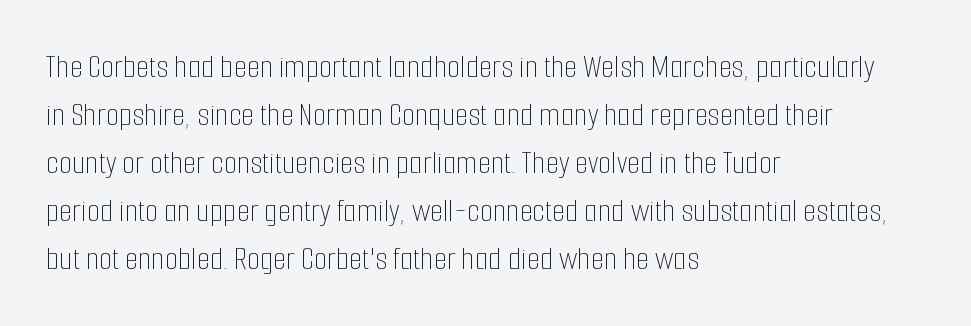
Do the characters align in a grid? No, the font is proportional. Words float on clear page, feet unadorned. The passage shown stacks its lines at a standard gap. Tracking value appears to be zero — textbook default spacing. In terms of posture, this sample is upright. A quiet, ordinary-to-light weight characterises the typeface.
